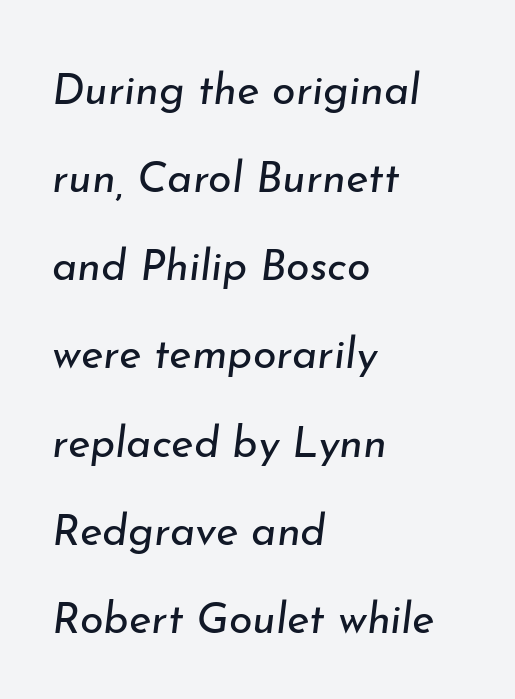
The image shows 43 px regular-weight type, italic (leaning right); set left-aligned, loose line spacing (2.05x), normal letter spacing, not underlined; low stroke contrast and a small x-height.
